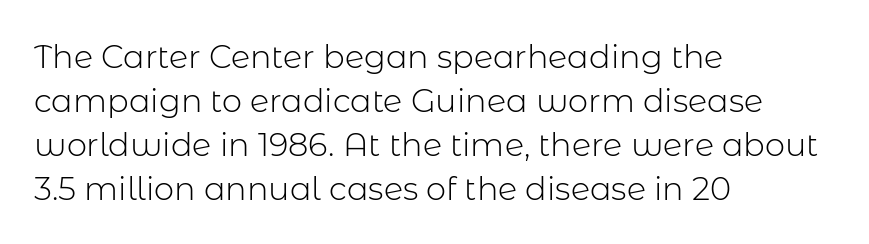
{"serif": "no", "italic": "no", "bold": "no", "weight": "light", "width": "normal", "stroke_contrast": "low", "x_height": "medium", "monospaced": "no", "underline": "no", "align": "left", "line_spacing": "normal", "line_spacing_ratio": 1.38, "letter_spacing": "normal", "letter_spacing_em": 0.0, "glyph_px": 32}
